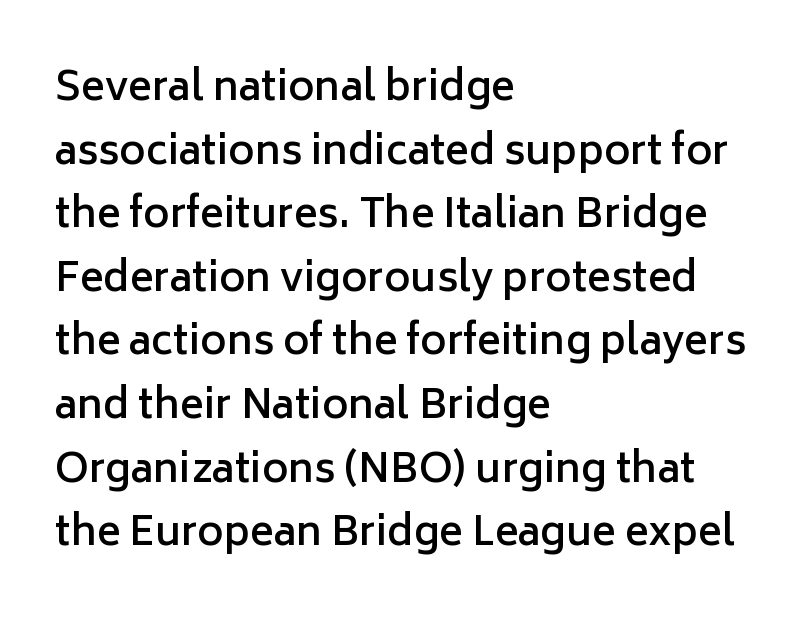
{"serif": "no", "italic": "no", "bold": "semi", "weight": "semibold", "width": "normal", "stroke_contrast": "low", "x_height": "medium", "monospaced": "no", "underline": "no", "align": "left", "line_spacing": "normal", "line_spacing_ratio": 1.59, "letter_spacing": "normal", "letter_spacing_em": 0.0, "glyph_px": 40}
